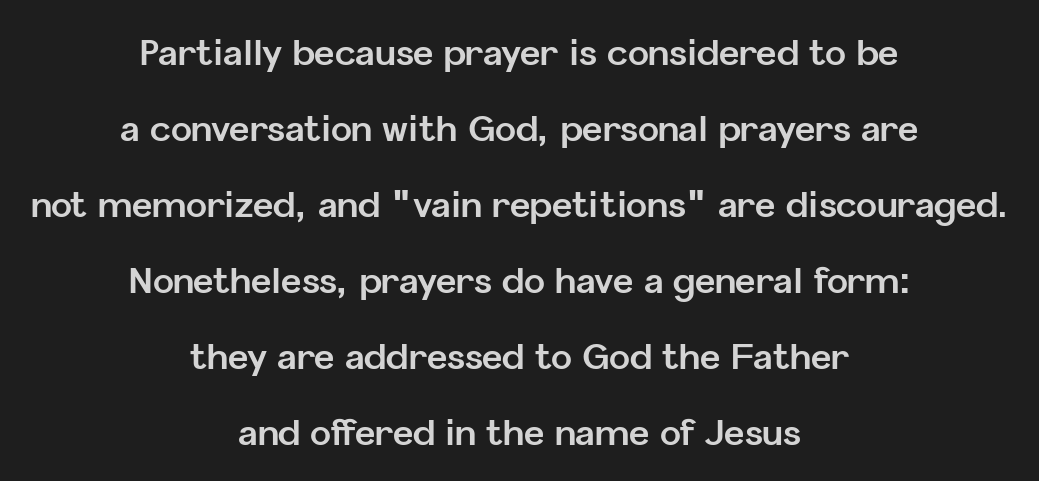
The image shows 35 px bold sans-serif type, upright; set centered, loose line spacing (2.17x), normal letter spacing, not underlined; low stroke contrast and a medium x-height.
